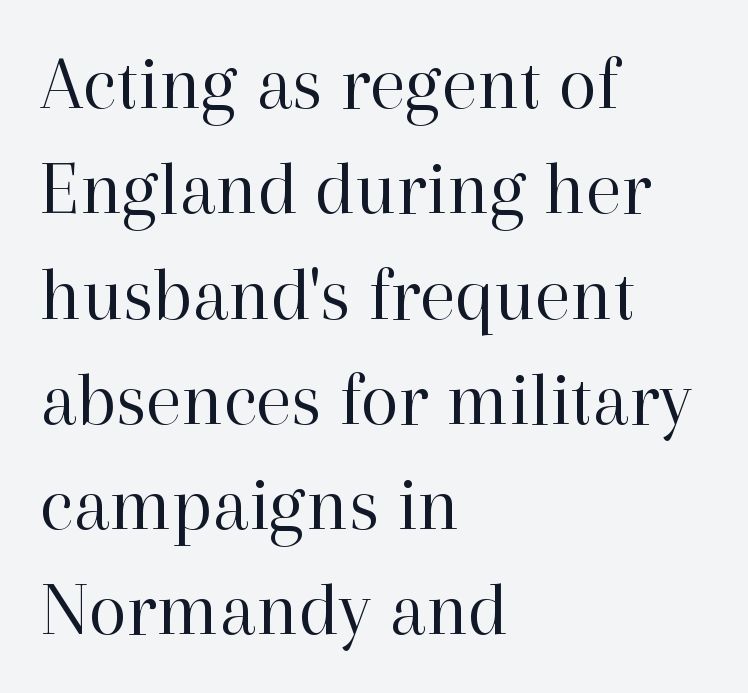
The face used here is proportionally spaced, like ordinary book or web type. The type sits square on the baseline with zero lean. This sample uses a serif face. Compared with typical body copy, the letter spacing here is the same. Decoration check: the copy has no underline.
